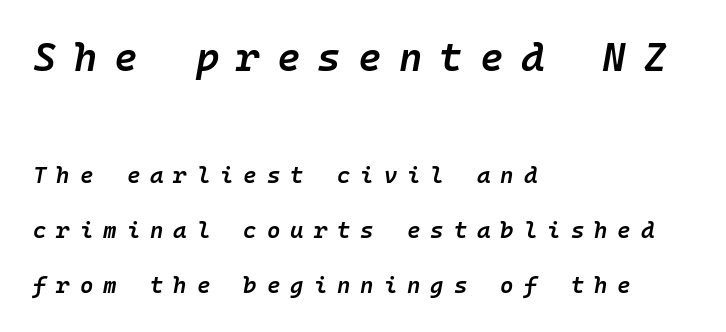
{"italic": "yes", "lean": "right", "slant_degrees": 10, "bold": "semi", "weight": "semibold", "width": "normal", "stroke_contrast": "low", "x_height": "medium", "monospaced": "yes", "underline": "no", "align": "left", "line_spacing": "loose", "line_spacing_ratio": 2.39, "letter_spacing": "wide", "letter_spacing_em": 0.43, "larger_block": "first", "size_ratio": 1.74, "glyph_px": 40}
